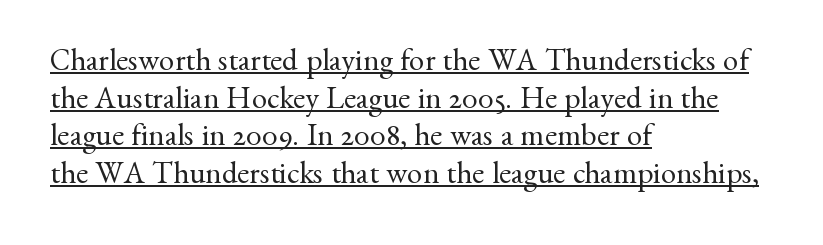
Where is the straight margin? On the left. Small tapered or slab feet sit at the stroke ends, so this counts as serif. The horizontal fit of the characters is conventional and even. Ordinary non-slanted type is in use. The strokes are not fattened; the text isn't bold. Spacing verdict: proportional, widths tailored to each character.
